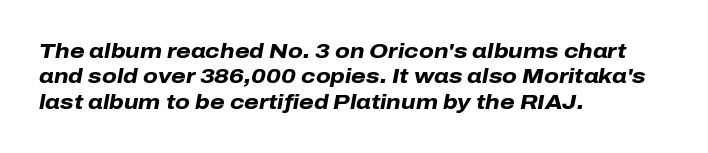
{"italic": "yes", "lean": "right", "slant_degrees": 10, "bold": "yes", "underline": "no", "align": "left", "line_spacing_ratio": 1.21, "letter_spacing": "normal", "letter_spacing_em": 0.0, "glyph_px": 21}
